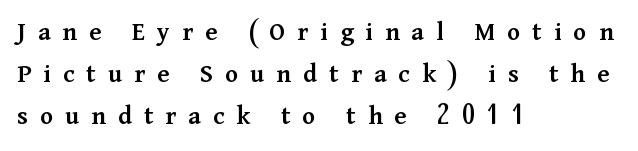
What's the leading like? Ordinary, nothing unusual. Every character sits straight up, as roman type does. The type is letterspaced generously, with wide tracking. Line starts are locked; line ends wander. Words float on clear page, feet unadorned. A somewhat darkened texture: the type is semibold rather than bold.
